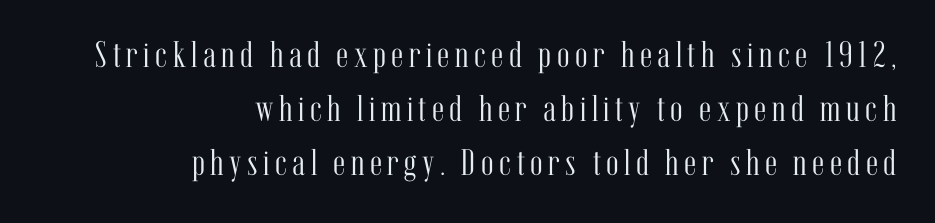
What's the leading like? Ordinary, nothing unusual. The foot of each line stays bare and open. Bold? No — there's no thickening of the strokes. Teacher's note: observe the even right margin — that is flush-right alignment. What kind of face is this? One with serifs.
